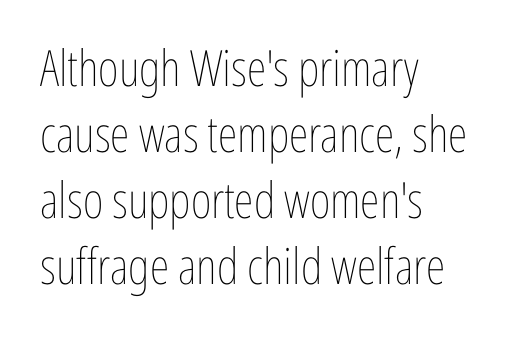
{"italic": "no", "bold": "no", "weight": "thin", "width": "condensed", "stroke_contrast": "low", "x_height": "medium", "monospaced": "no", "underline": "no", "align": "left", "line_spacing": "normal", "line_spacing_ratio": 1.32, "letter_spacing": "normal", "letter_spacing_em": 0.0, "glyph_px": 50}
